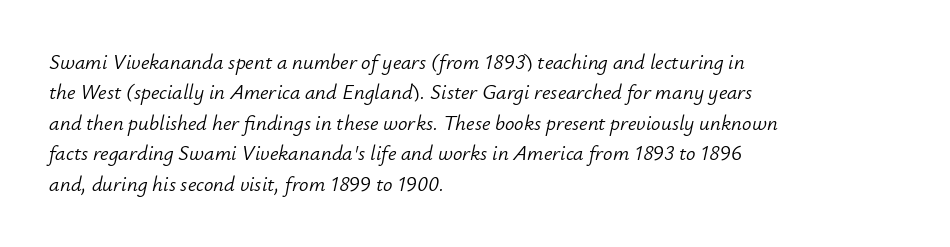
Q: Is the text bold? A: No.
Q: Is the text italic (slanted)? A: Yes, it leans right by about 12 degrees.
Q: Is the text underlined? A: No.
Q: How is the paragraph aligned? A: Left-aligned.
Q: Is the spacing between letters normal or unusually wide? A: Normal.
Q: Is the spacing between lines tight, normal or loose? A: Normal.
